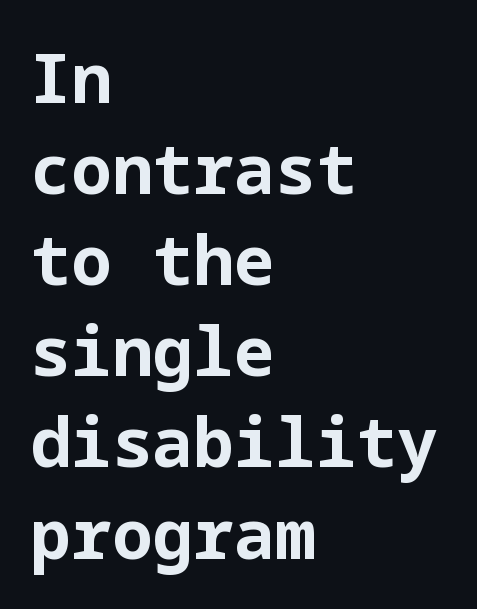
{"serif": "no", "italic": "no", "bold": "yes", "weight": "bold", "width": "normal", "stroke_contrast": "low", "x_height": "medium", "underline": "no", "align": "left", "line_spacing": "normal", "line_spacing_ratio": 1.34, "letter_spacing": "normal", "letter_spacing_em": 0.0, "glyph_px": 68}
